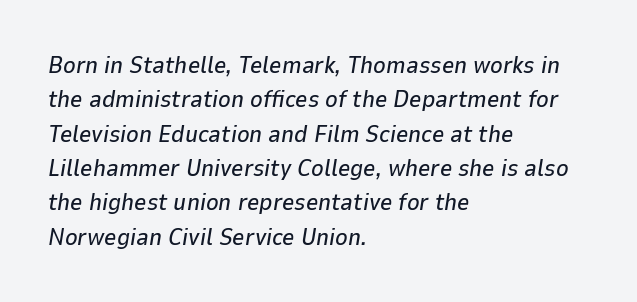
{"italic": "yes", "lean": "right", "slant_degrees": 9, "underline": "no", "align": "left", "line_spacing": "normal", "line_spacing_ratio": 1.43, "letter_spacing": "normal", "letter_spacing_em": 0.0, "glyph_px": 24}
